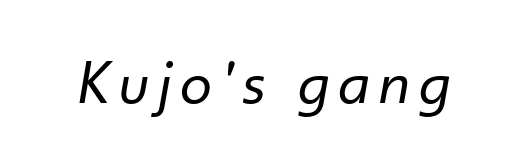
The image shows 64 px regular-weight type, italic (leaning right); set not underlined; low stroke contrast and a small x-height.
